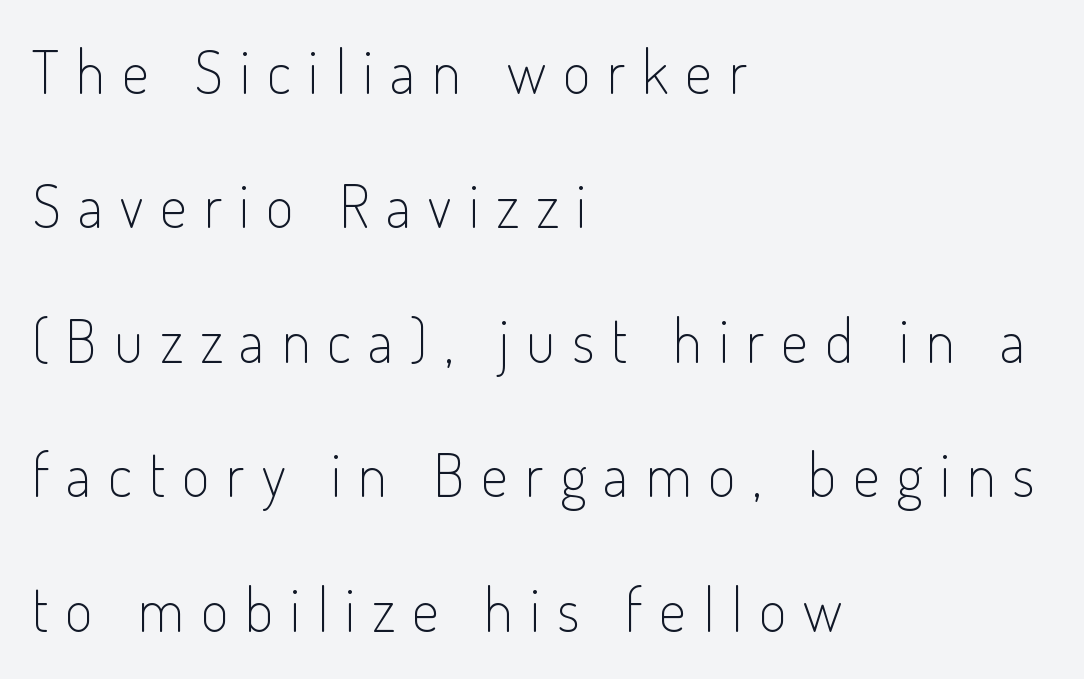
You could not count columns in this text — the font is proportionally spaced. A clean baseline with only descenders dipping below it. The designer went with a sans here, leaving each stem footless. The type is letterspaced generously, with wide tracking. Caption: multi-line text, flush left, ragged right. No letter is thick-stroked: the sample isn't bold.
